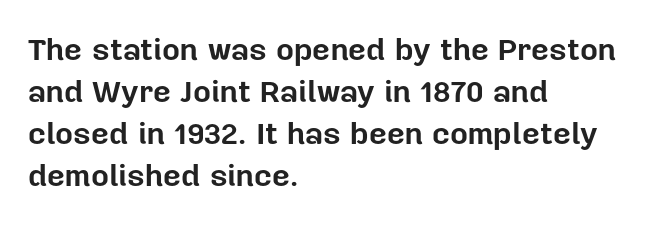
{"serif": "no", "italic": "no", "bold": "yes", "weight": "bold", "width": "normal", "stroke_contrast": "low", "x_height": "medium", "monospaced": "no", "underline": "no", "align": "left", "line_spacing": "normal", "line_spacing_ratio": 1.36, "letter_spacing": "normal", "letter_spacing_em": 0.0, "glyph_px": 31}
